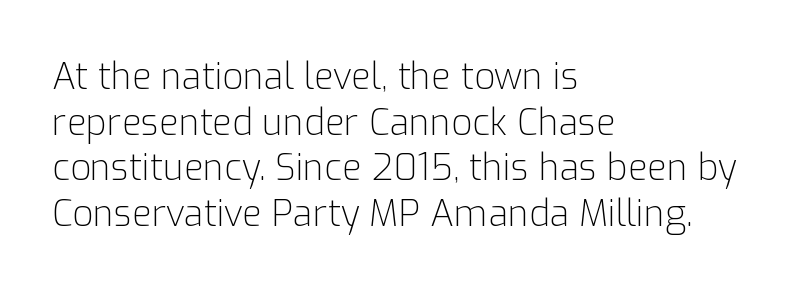
The cut favours lightness, reaching ordinary text weight at its darkest. Think of a printed novel: that variable character pitch is what you see here. The passage is arranged the way most books set body copy — flush left. This rendering features lettering with no underline.
